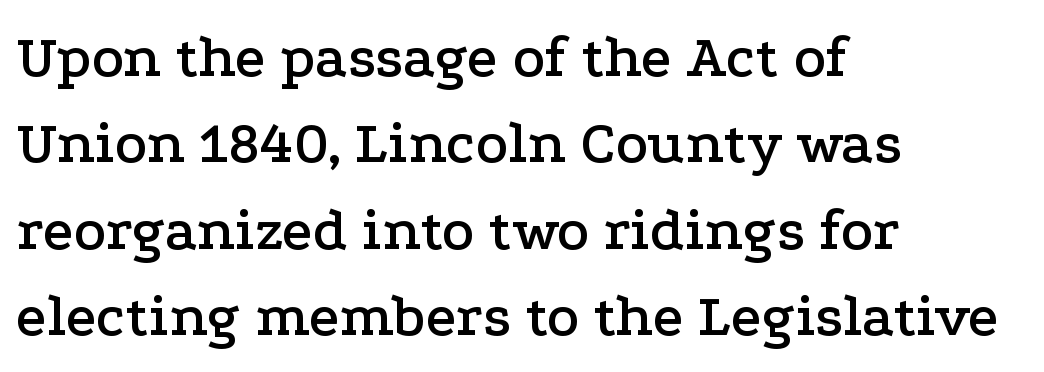
What stands out about the letter spacing? Nothing — it is the standard amount. The rag falls on the right side of this text block. The text was rendered using a seriffed face with decorative stroke endings. Vertical spacing — default. Looks like regular typesetting: each glyph gets only the width it needs. Tall strokes in this sample are plumb rather than angled.
